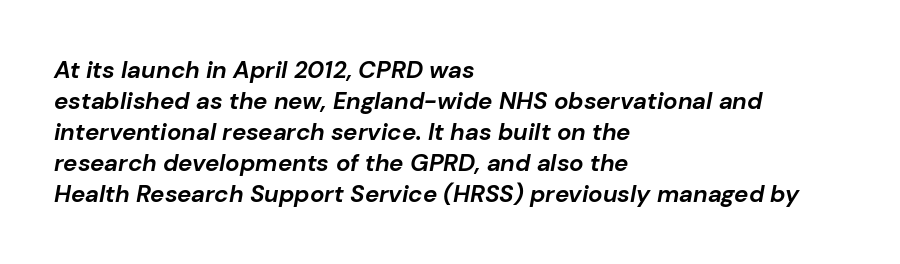
{"italic": "yes", "lean": "right", "slant_degrees": 10, "bold": "yes", "underline": "no", "align": "left", "line_spacing": "normal", "line_spacing_ratio": 1.29, "letter_spacing": "normal", "letter_spacing_em": 0.0, "glyph_px": 24}
